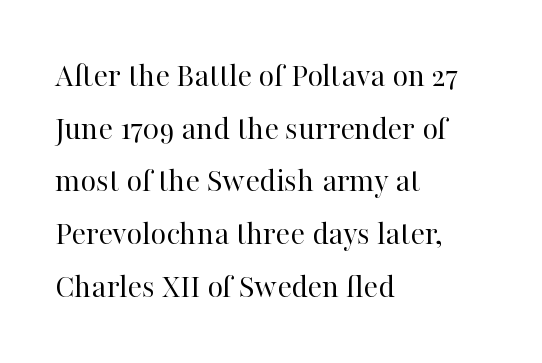
Proportional: the letters do not fall into vertical columns. Descenders are the only things crossing below the line. This is not heavy type; no bold has been used. Honestly, the letter spacing is just normal — you wouldn't notice it. Summary of vertical rhythm: regular, with standard interline spacing. Visually the block forms a straight wall on the left and a jagged coastline on the right.
